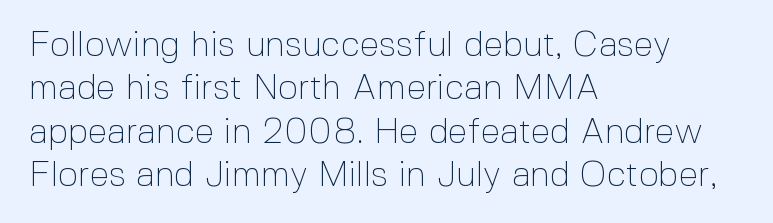
{"serif": "no", "italic": "no", "bold": "no", "weight": "thin", "width": "normal", "x_height": "medium", "monospaced": "no", "underline": "no", "align": "left", "line_spacing_ratio": 1.24, "letter_spacing": "normal", "letter_spacing_em": 0.0, "glyph_px": 35}
